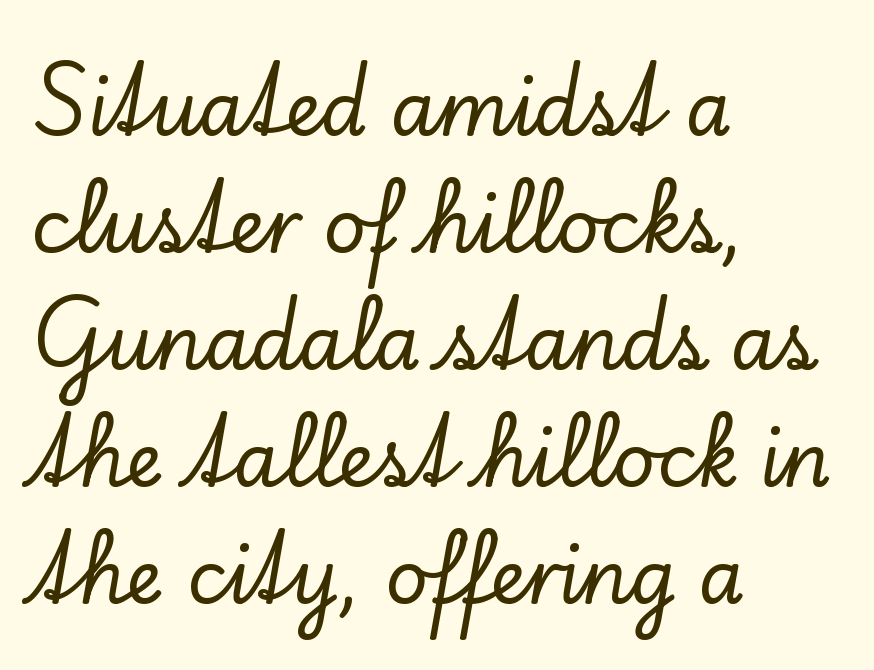
{"serif": "yes", "width": "normal", "stroke_contrast": "low", "x_height": "small", "monospaced": "no", "underline": "no", "align": "left", "line_spacing": "normal", "line_spacing_ratio": 1.58, "letter_spacing": "normal", "letter_spacing_em": 0.0, "glyph_px": 74}
